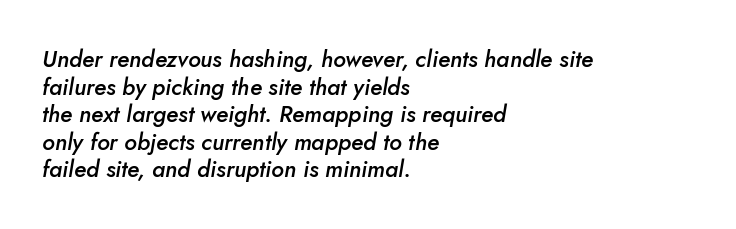
{"italic": "yes", "lean": "right", "slant_degrees": 5, "bold": "semi", "underline": "no", "align": "left", "line_spacing_ratio": 1.2, "letter_spacing": "normal", "letter_spacing_em": 0.0, "glyph_px": 23}
